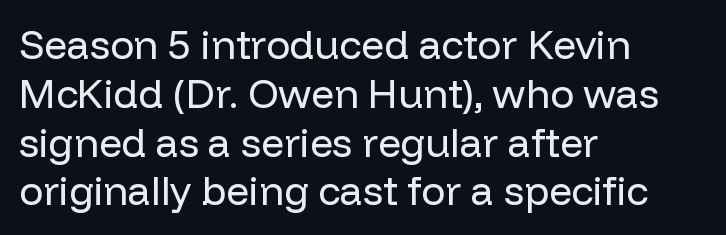
These lines are set flush left with a ragged right edge. Here the designer chose a conventional face with non-uniform glyph widths. Note: no serifs on the glyphs. The typography opts for an upright posture over an oblique one. The typeface has the unassuming heft of standard copy or less. The zone under the glyphs is completely vacant.
